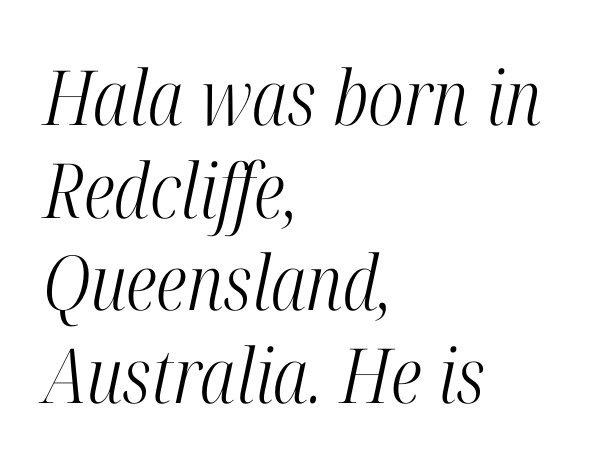
The passage shown has conventional tracking throughout. Stem width sits at or under what a default text font uses. This sample uses a serif face. Lines of text with bare space underneath. In CSS terms this would be text-align: left.
